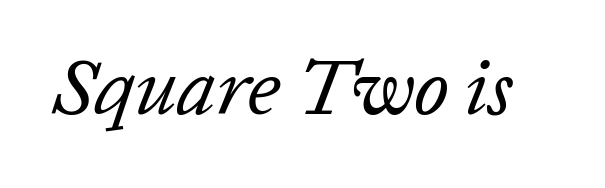
The image shows 79 px regular-weight type, italic (leaning right); set normal letter spacing, not underlined; low stroke contrast and a medium x-height.
